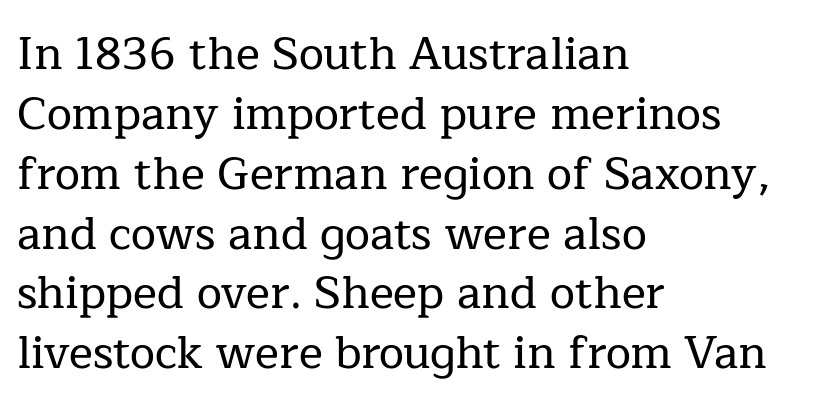
{"serif": "yes", "italic": "no", "width": "normal", "stroke_contrast": "low", "x_height": "medium", "monospaced": "no", "underline": "no", "align": "left", "line_spacing": "normal", "line_spacing_ratio": 1.33, "letter_spacing": "normal", "letter_spacing_em": 0.0, "glyph_px": 45}
